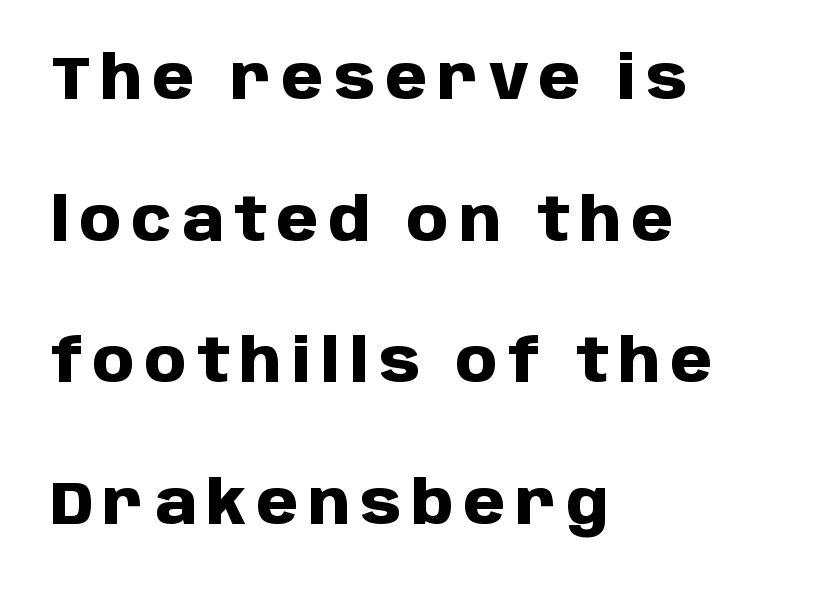
No word sits above an underline. Does the weight exceed regular? Yes, all the way to bold. Nope, not italic — everything's standing straight. The rendering shows plain stroke endings on the letterforms — a sans-serif design. The lines are spread far apart with generous leading. Character widths vary here, with narrow letters taking less room than wide ones.
